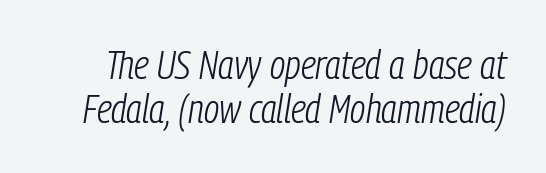
A typesetter would call this proportional, since set widths differ per character. It's the slanting kind of type. Quick note: interline space is minimal. Students, note that the glyphs here touch the page at normal intervals. Stroke thickness stays within the range of a standard reading face or lighter.
